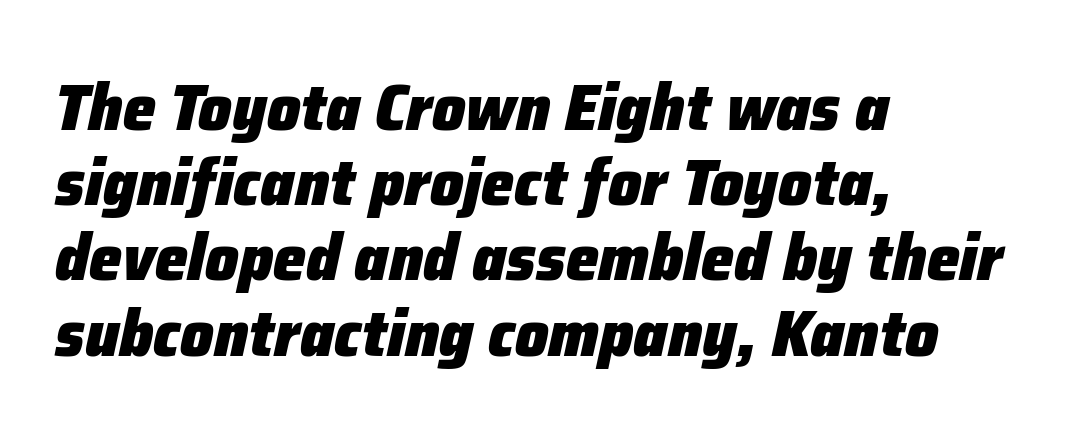
Reading down the block, your eye returns to a fixed left position each line. These lines huddle together more closely than default settings would place them. Students, note that the glyphs here touch the page at normal intervals. Lines of text with bare space underneath. The face used here is proportionally spaced, like ordinary book or web type. Heavy, bold letterforms.
